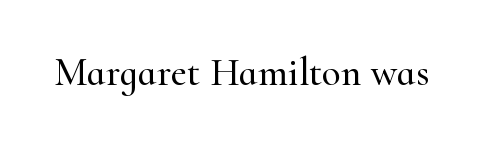
Q: Is the text italic (slanted)? A: No, it is upright.
Q: Is the typeface a serif or a sans-serif typeface? A: Serif.
Q: Is the text underlined? A: No.
Q: Is the spacing between letters normal or unusually wide? A: Normal.
Q: Width (condensed, normal, or wide)? A: Normal.
Q: Stroke contrast? A: High.
Q: x-height? A: Small.
Q: Monospaced? A: No.
